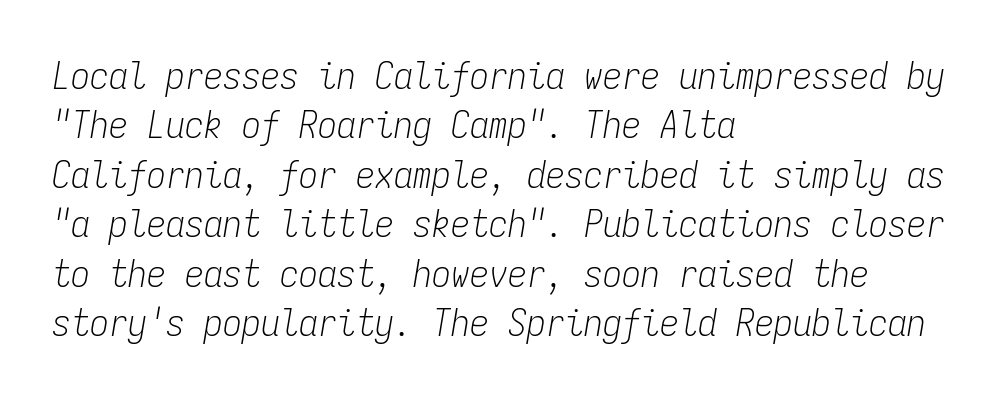
The letters march in equal steps, a hallmark of fixed-pitch type. The characters are drawn with everyday or finer stroke widths. The rows are spaced the way most documents space them. Short note: letters normally spaced.
